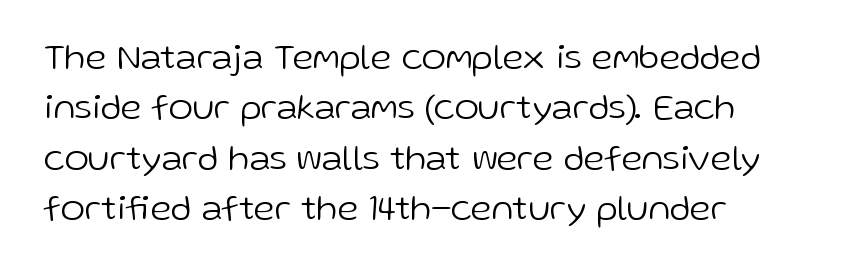
This sample has the flowing, uneven cadence of proportional lettering. Grotesque or geometric, the face here clearly has no serifs. On a weight scale, this lands at 450 or below. The area under the type is left untouched. Notice how the stems are strictly vertical — no italics here. Is the letter spacing exaggerated? No — it looks like the ordinary default.
